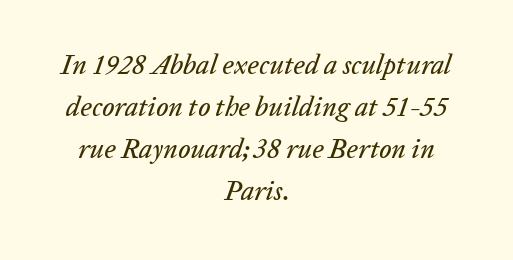
{"italic": "yes", "lean": "right", "slant_degrees": 20, "underline": "no", "align": "center", "line_spacing": "normal", "line_spacing_ratio": 1.55, "letter_spacing": "normal", "letter_spacing_em": 0.0, "glyph_px": 27}
